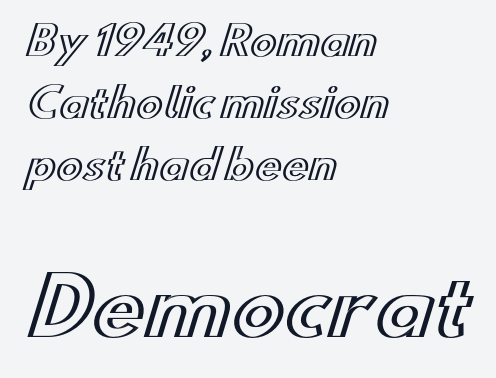
{"width": "wide", "x_height": "small", "monospaced": "no", "underline": "no", "align": "left", "line_spacing": "normal", "line_spacing_ratio": 1.55, "letter_spacing": "normal", "letter_spacing_em": 0.0, "larger_block": "second", "size_ratio": 1.98, "glyph_px": 79}
